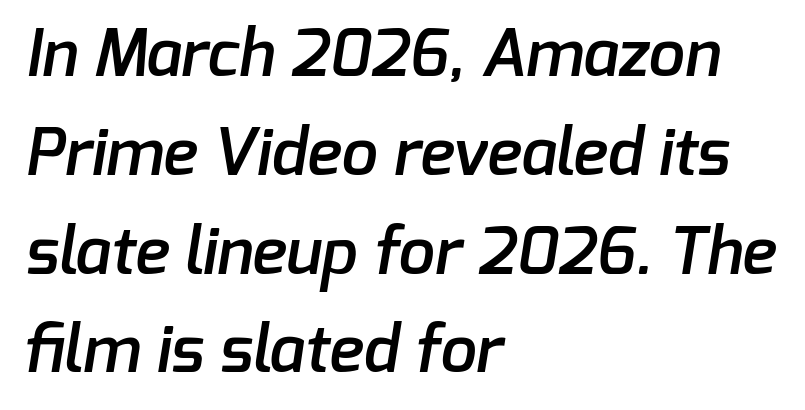
Visually the block forms a straight wall on the left and a jagged coastline on the right. Descender tails drop into unmarked territory. The space between consecutive lines is moderate. The font is running at a semibold setting, under full bold. Looks like regular typesetting: each glyph gets only the width it needs. Each word holds together tightly as a unit, with standard inter-letter gaps.
